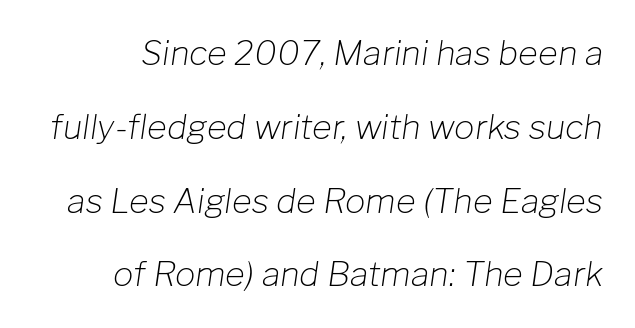
{"italic": "yes", "lean": "right", "slant_degrees": 8, "bold": "no", "weight": "light", "width": "normal", "stroke_contrast": "low", "x_height": "medium", "monospaced": "no", "underline": "no", "line_spacing": "loose", "line_spacing_ratio": 2.17, "letter_spacing": "normal", "letter_spacing_em": 0.0, "glyph_px": 34}
